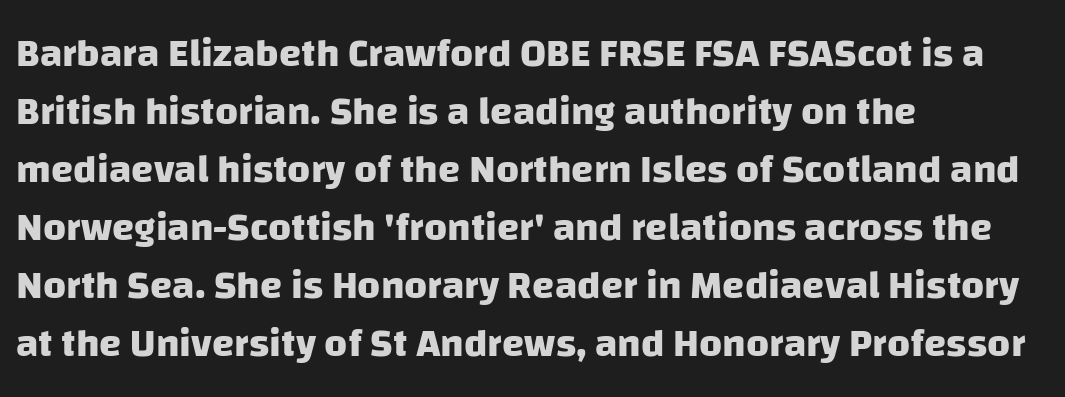
The image shows 40 px heavy sans-serif type; set left-aligned, normal line spacing (1.45x), normal letter spacing, not underlined; low stroke contrast and a large x-height.
